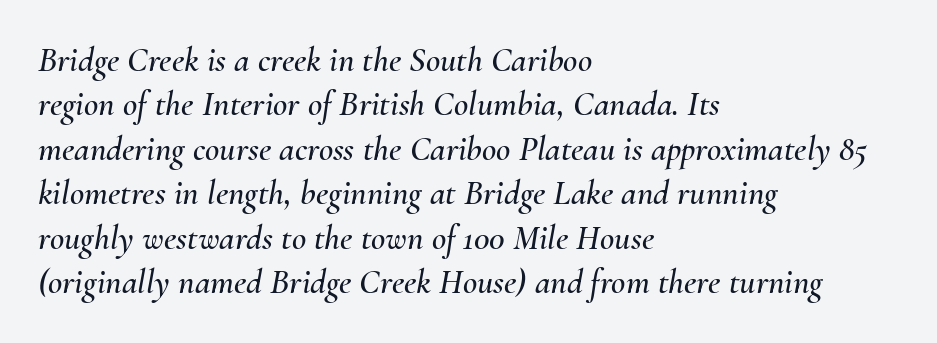
Q: Is the text italic (slanted)? A: Yes, it leans right by about 10 degrees.
Q: Is the text underlined? A: No.
Q: How is the paragraph aligned? A: Left-aligned.
Q: Is the spacing between letters normal or unusually wide? A: Normal.
Q: Is the spacing between lines tight, normal or loose? A: Normal.
Q: Width (condensed, normal, or wide)? A: Normal.
Q: Stroke contrast? A: Medium.
Q: x-height? A: Small.
Q: Monospaced? A: No.
